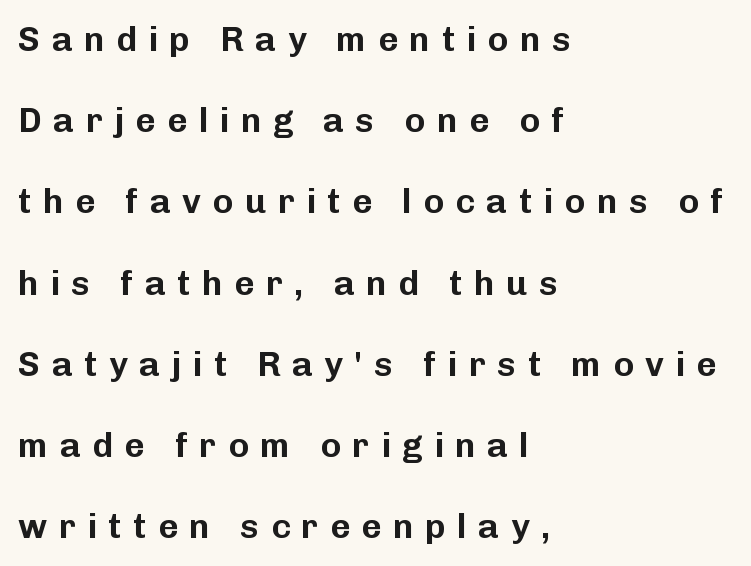
Q: Is the text italic (slanted)? A: No, it is upright.
Q: Is the typeface a serif or a sans-serif typeface? A: Sans-serif.
Q: Is the text underlined? A: No.
Q: How is the paragraph aligned? A: Left-aligned.
Q: Is the spacing between letters normal or unusually wide? A: Unusually wide.
Q: Is the spacing between lines tight, normal or loose? A: Loose.
Q: Width (condensed, normal, or wide)? A: Normal.
Q: Stroke contrast? A: Low.
Q: x-height? A: Medium.
Q: Monospaced? A: No.
